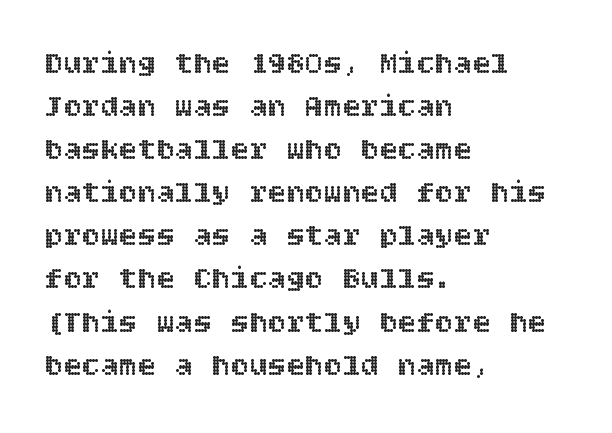
Q: Is the text italic (slanted)? A: No, it is upright.
Q: Is the text underlined? A: No.
Q: How is the paragraph aligned? A: Left-aligned.
Q: Is the spacing between letters normal or unusually wide? A: Normal.
Q: Is the spacing between lines tight, normal or loose? A: Normal.
Q: Width (condensed, normal, or wide)? A: Normal.
Q: x-height? A: Large.
